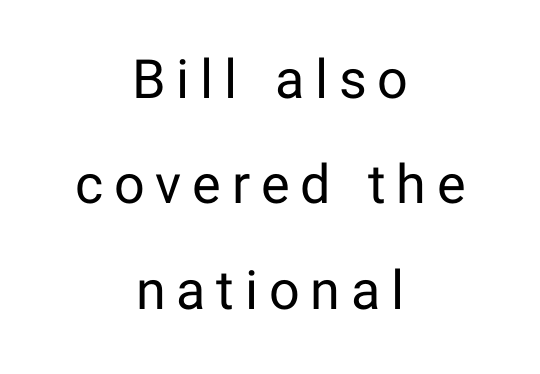
{"serif": "no", "italic": "no", "bold": "no", "weight": "regular", "width": "normal", "stroke_contrast": "low", "x_height": "medium", "monospaced": "no", "underline": "no", "align": "center", "line_spacing": "loose", "line_spacing_ratio": 1.95, "letter_spacing": "wide", "letter_spacing_em": 0.2, "glyph_px": 54}
